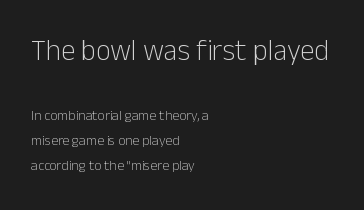
Q: Is the text bold? A: No.
Q: Is the text italic (slanted)? A: No, it is upright.
Q: Is the typeface a serif or a sans-serif typeface? A: Sans-serif.
Q: Is the text underlined? A: No.
Q: How is the paragraph aligned? A: Left-aligned.
Q: Is the spacing between letters normal or unusually wide? A: Normal.
Q: Which block of text is set in a larger size, the first (top) or the second (bottom)? A: The first (top) one.
Q: Width (condensed, normal, or wide)? A: Normal.
Q: Stroke contrast? A: Low.
Q: x-height? A: Medium.
Q: Monospaced? A: No.
